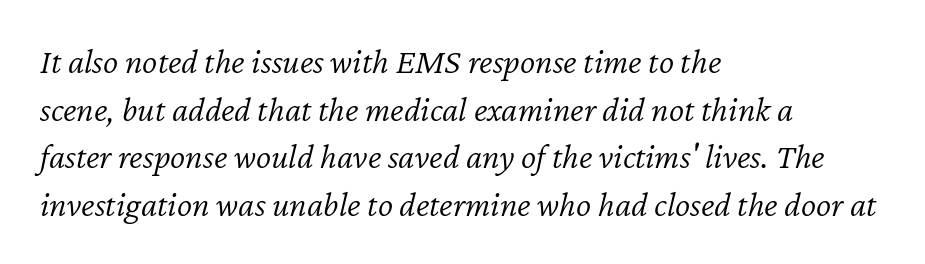
The image shows 36 px light type, italic (leaning right); set left-aligned, normal line spacing (1.32x), normal letter spacing, not underlined; low stroke contrast and a medium x-height.
